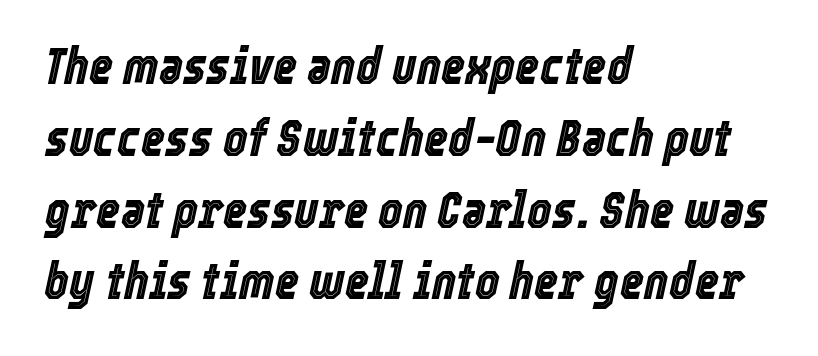
The foot of each line stays bare and open. Casual observation: everything's shoved over to the left. The passage shown leans; its letterforms are oblique. Glyph-to-glyph distance matches everyday printed text.
